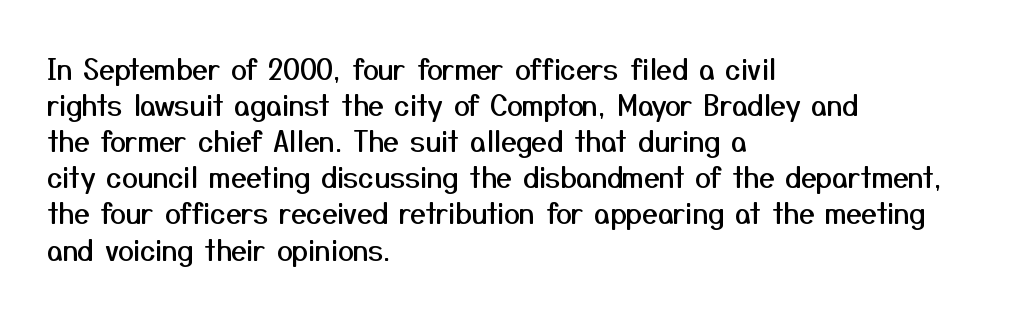
The image shows 28 px sans-serif type, upright; set left-aligned, normal line spacing (1.29x), normal letter spacing, not underlined; medium stroke contrast and a medium x-height.
